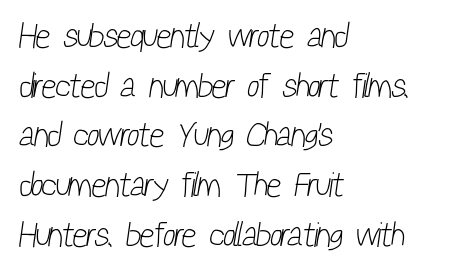
{"serif": "no", "bold": "no", "weight": "light", "width": "condensed", "stroke_contrast": "low", "x_height": "medium", "monospaced": "no", "underline": "no", "align": "left", "line_spacing": "normal", "line_spacing_ratio": 1.42, "letter_spacing": "normal", "letter_spacing_em": 0.0, "glyph_px": 35}
